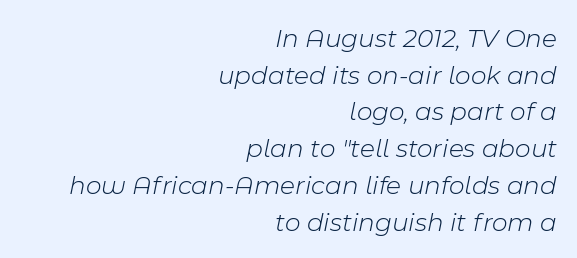
{"italic": "yes", "lean": "right", "slant_degrees": 11, "bold": "no", "underline": "no", "align": "right", "line_spacing": "normal", "line_spacing_ratio": 1.36, "letter_spacing": "normal", "letter_spacing_em": 0.0, "glyph_px": 27}
